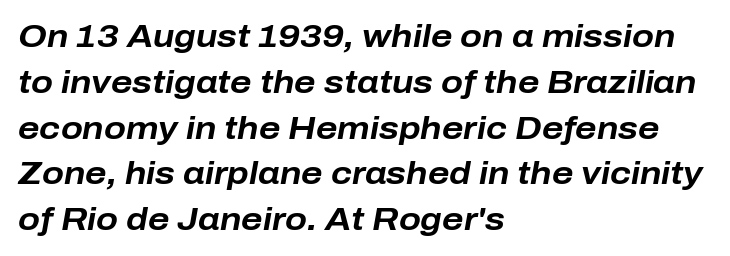
This is heavy type, rendered in bold. Quick note: underline off. The paragraph has a hard left edge and a soft right edge. If you measured baseline to baseline, you'd find a middling distance. The gaps between neighbouring characters are ordinary and unremarkable.
